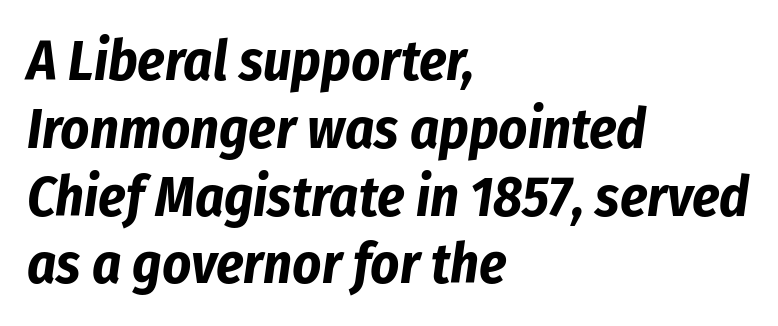
Q: Is the text bold? A: Yes.
Q: Is the text italic (slanted)? A: Yes, it leans right by about 8 degrees.
Q: Is the text underlined? A: No.
Q: How is the paragraph aligned? A: Left-aligned.
Q: Is the spacing between letters normal or unusually wide? A: Normal.
Q: Width (condensed, normal, or wide)? A: Condensed.
Q: Stroke contrast? A: Low.
Q: x-height? A: Medium.
Q: Monospaced? A: No.
